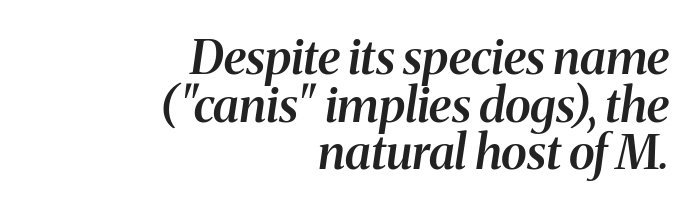
These lines were composed using italics. Nothing unusual about the tracking: characters are spaced as the font intends. Line spacing here is tight. The typesetter chose a ragged-left arrangement here.
